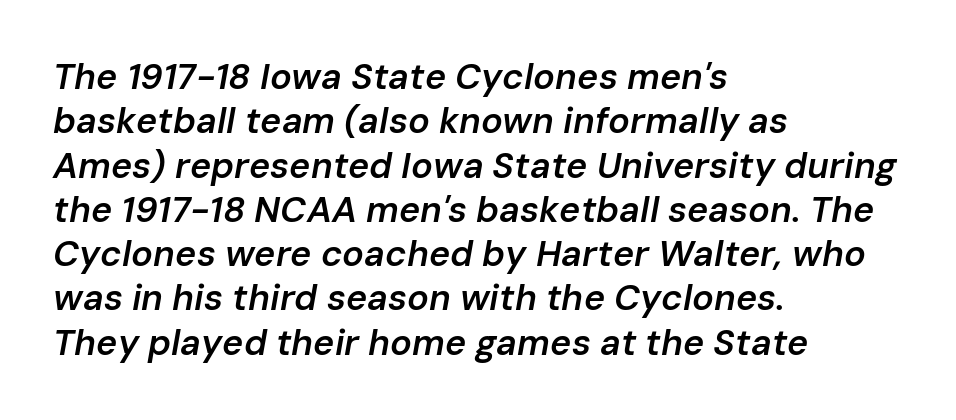
Q: Is the text bold? A: Semi-bold.
Q: Is the text italic (slanted)? A: Yes, it leans right by about 10 degrees.
Q: Is the text underlined? A: No.
Q: How is the paragraph aligned? A: Left-aligned.
Q: Is the spacing between letters normal or unusually wide? A: Normal.
Q: Width (condensed, normal, or wide)? A: Normal.
Q: Stroke contrast? A: Low.
Q: x-height? A: Medium.
Q: Monospaced? A: No.
